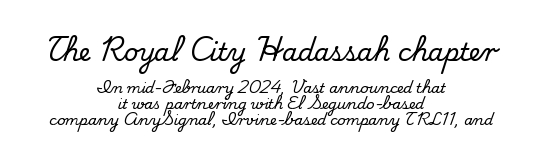
The space between consecutive lines is stingy. Reading top to bottom, the characters get smaller at the block break. The text block is weighted toward neither margin, spreading evenly from the middle. Underlining? Definitely not there.
